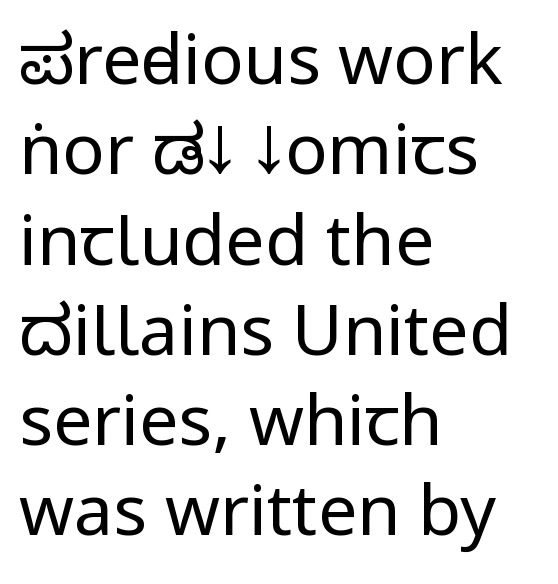
The image shows 70 px regular-weight, condensed sans-serif type, upright; set left-aligned, normal line spacing (1.29x), normal letter spacing, not underlined; low stroke contrast and a large x-height.
